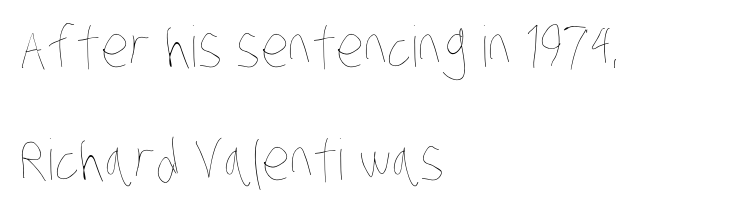
Q: Is the text bold? A: No.
Q: Is the text underlined? A: No.
Q: How is the paragraph aligned? A: Left-aligned.
Q: Is the spacing between letters normal or unusually wide? A: Normal.
Q: Is the spacing between lines tight, normal or loose? A: Loose.
Q: Width (condensed, normal, or wide)? A: Condensed.
Q: Stroke contrast? A: Low.
Q: x-height? A: Large.
Q: Monospaced? A: No.
